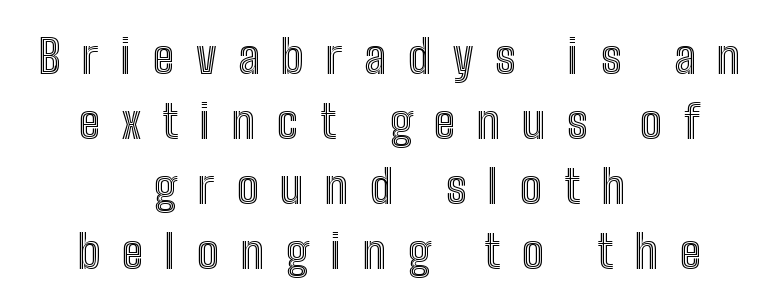
{"italic": "no", "width": "condensed", "x_height": "medium", "monospaced": "no", "underline": "no", "align": "center", "line_spacing": "normal", "line_spacing_ratio": 1.41, "letter_spacing": "wide", "letter_spacing_em": 0.47, "glyph_px": 46}
